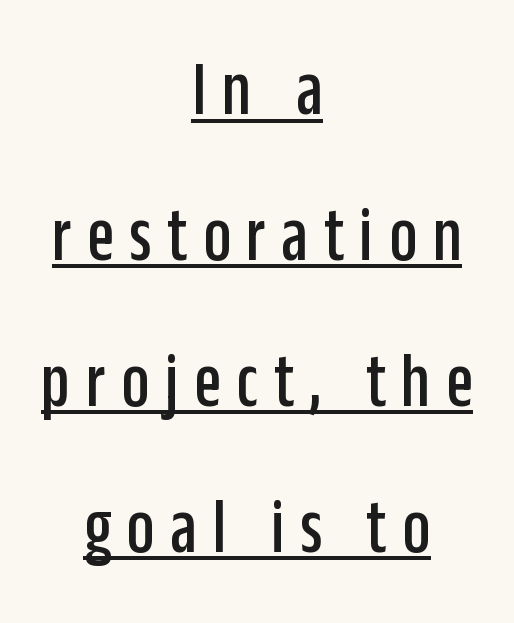
{"serif": "no", "italic": "no", "width": "condensed", "stroke_contrast": "low", "x_height": "large", "monospaced": "no", "underline": "yes", "align": "center", "line_spacing_ratio": 1.87, "letter_spacing": "wide", "letter_spacing_em": 0.2, "glyph_px": 78}
